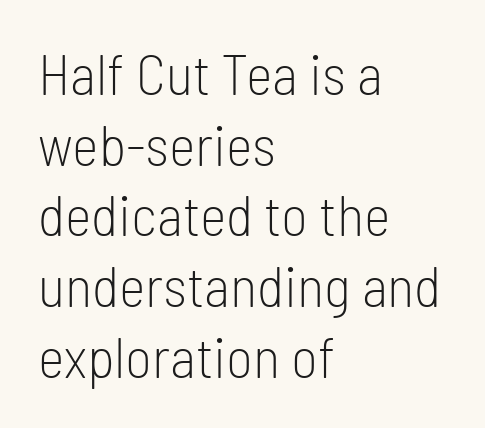
The image shows 57 px light, condensed sans-serif type, upright; set left-aligned, line spacing 1.24x, normal letter spacing, not underlined; low stroke contrast and a medium x-height.
